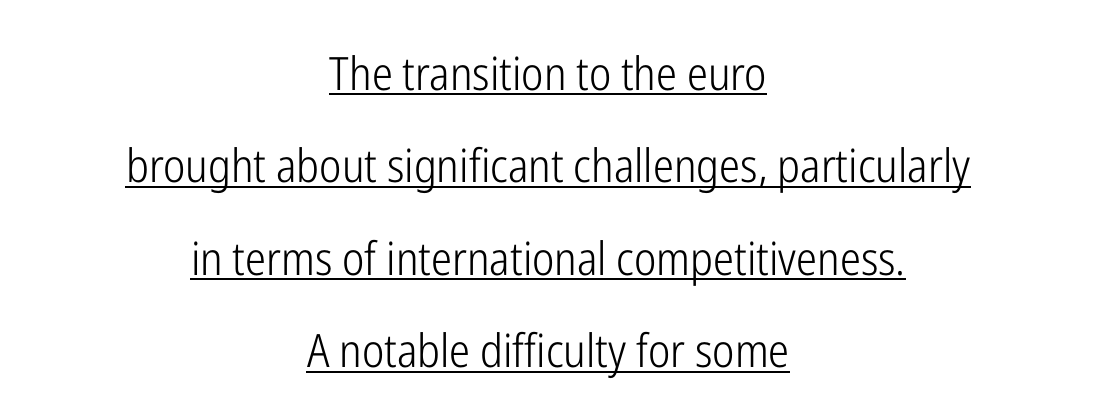
The image shows 46 px light, condensed sans-serif type, upright; set centered, loose line spacing (2.01x), normal letter spacing, underlined; low stroke contrast and a medium x-height.
